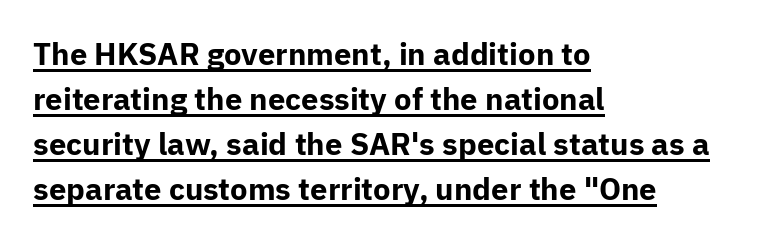
Here the glyphs are tracked normally, forming tight word shapes. Is there much room between lines? A standard amount, neither cramped nor airy. I'd describe the lettering as bold — thick and assertive. The letters carry no serifs — their stems end cleanly without finishing strokes. Each line starts at the same left margin while the right side varies.
